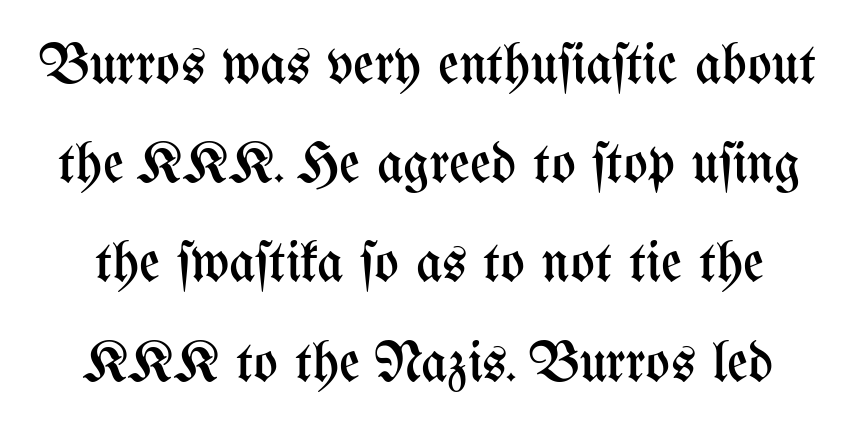
Q: Is the text bold? A: No.
Q: Is the text italic (slanted)? A: No, it is upright.
Q: Is the text underlined? A: No.
Q: Is the spacing between letters normal or unusually wide? A: Normal.
Q: Width (condensed, normal, or wide)? A: Condensed.
Q: Stroke contrast? A: Medium.
Q: x-height? A: Medium.
Q: Monospaced? A: No.
